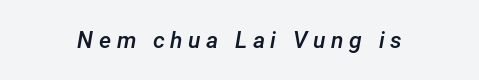
{"italic": "yes", "lean": "right", "slant_degrees": 12, "bold": "semi", "underline": "no", "letter_spacing": "wide", "letter_spacing_em": 0.24, "glyph_px": 23}
